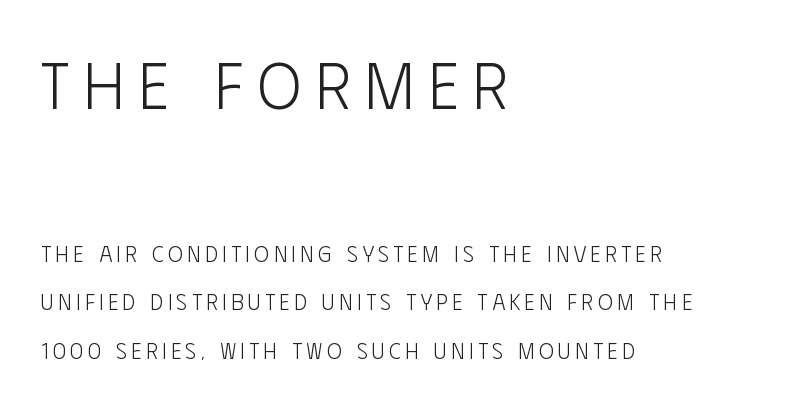
Q: Is the text bold? A: No.
Q: Is the text italic (slanted)? A: No, it is upright.
Q: Is the typeface a serif or a sans-serif typeface? A: Sans-serif.
Q: Is the text underlined? A: No.
Q: How is the paragraph aligned? A: Left-aligned.
Q: Is the spacing between letters normal or unusually wide? A: Unusually wide.
Q: Is the spacing between lines tight, normal or loose? A: Loose.
Q: Which block of text is set in a larger size, the first (top) or the second (bottom)? A: The first (top) one.
Q: Width (condensed, normal, or wide)? A: Condensed.
Q: Stroke contrast? A: Low.
Q: x-height? A: Large.
Q: Monospaced? A: No.
